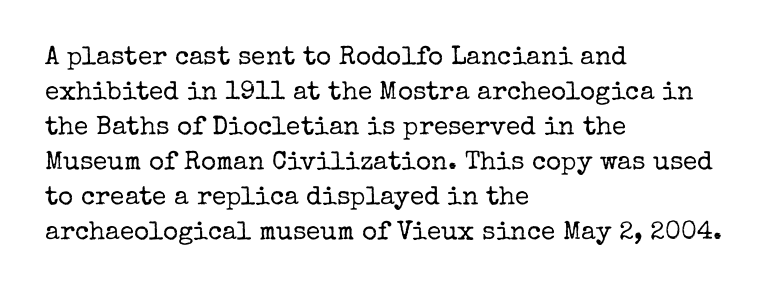
{"italic": "no", "bold": "no", "underline": "no", "align": "left", "line_spacing": "normal", "line_spacing_ratio": 1.35, "letter_spacing": "normal", "letter_spacing_em": 0.0, "glyph_px": 26}
